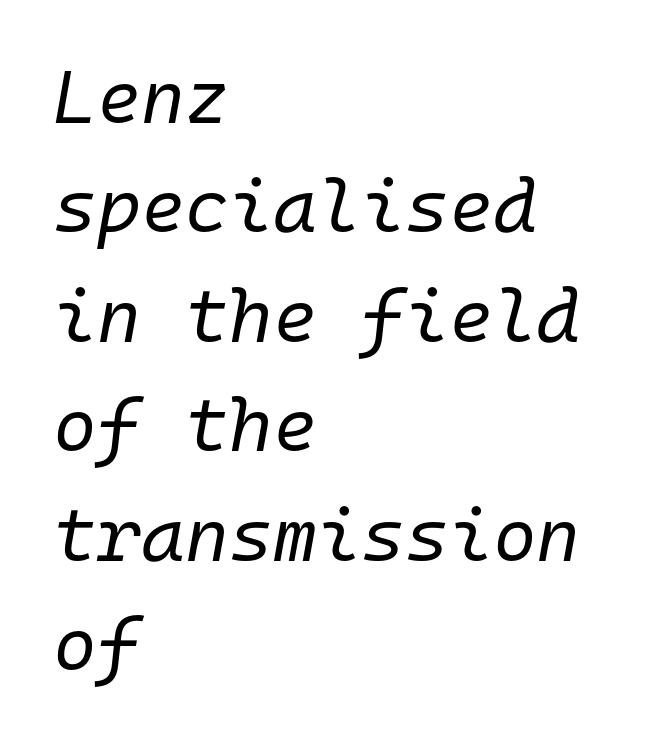
Q: Is the text bold? A: No.
Q: Is the text italic (slanted)? A: Yes, it leans right by about 10 degrees.
Q: Is the text underlined? A: No.
Q: How is the paragraph aligned? A: Left-aligned.
Q: Is the spacing between letters normal or unusually wide? A: Normal.
Q: Is the spacing between lines tight, normal or loose? A: Normal.
Q: Width (condensed, normal, or wide)? A: Normal.
Q: Stroke contrast? A: Low.
Q: x-height? A: Medium.
Q: Monospaced? A: Yes.
